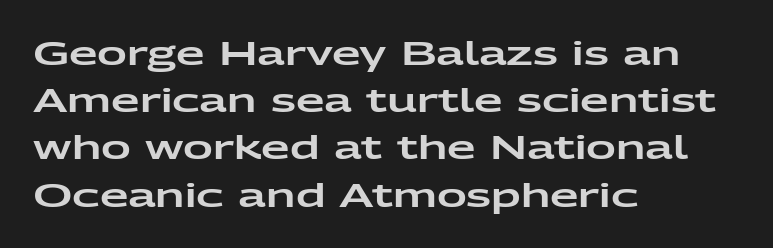
Q: Is the text italic (slanted)? A: No, it is upright.
Q: Is the typeface a serif or a sans-serif typeface? A: Sans-serif.
Q: Is the text underlined? A: No.
Q: How is the paragraph aligned? A: Left-aligned.
Q: Is the spacing between letters normal or unusually wide? A: Normal.
Q: Is the spacing between lines tight, normal or loose? A: Normal.
Q: Width (condensed, normal, or wide)? A: Wide.
Q: Stroke contrast? A: Low.
Q: x-height? A: Medium.
Q: Monospaced? A: No.
